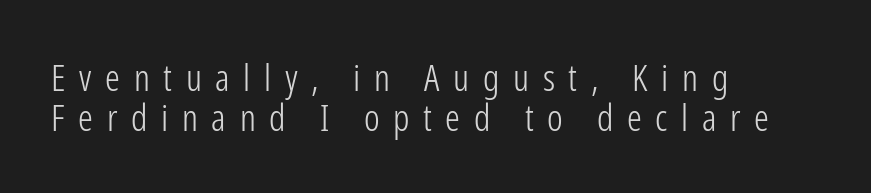
{"serif": "no", "italic": "no", "bold": "no", "weight": "light", "width": "condensed", "stroke_contrast": "low", "x_height": "medium", "monospaced": "no", "underline": "no", "align": "left", "line_spacing": "tight", "line_spacing_ratio": 1.08, "letter_spacing": "wide", "letter_spacing_em": 0.37, "glyph_px": 37}
